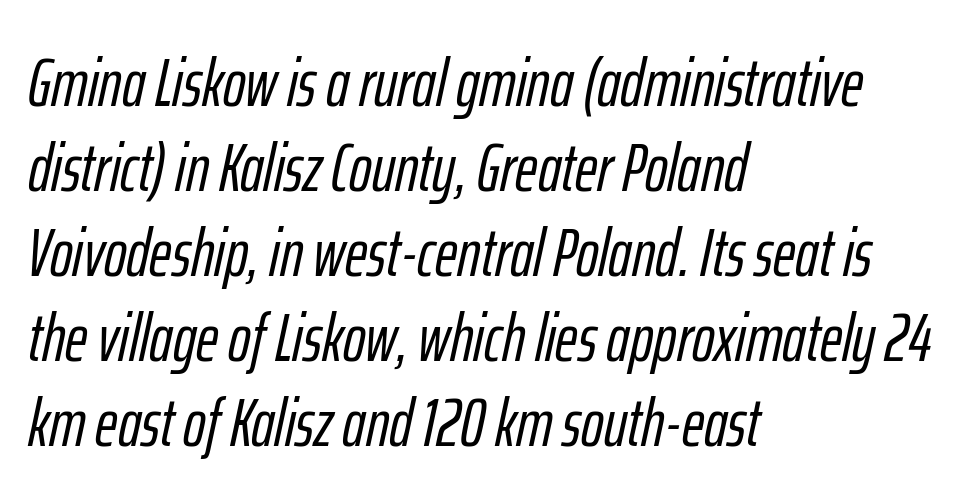
Q: Is the text italic (slanted)? A: Yes, it leans right by about 12 degrees.
Q: Is the text underlined? A: No.
Q: How is the paragraph aligned? A: Left-aligned.
Q: Is the spacing between letters normal or unusually wide? A: Normal.
Q: Is the spacing between lines tight, normal or loose? A: Normal.
Q: Width (condensed, normal, or wide)? A: Condensed.
Q: Stroke contrast? A: Low.
Q: x-height? A: Medium.
Q: Monospaced? A: No.
